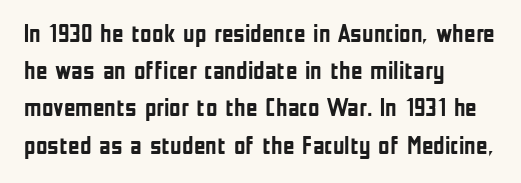
Q: Is the text bold? A: Yes.
Q: Is the text italic (slanted)? A: No, it is upright.
Q: Is the text underlined? A: No.
Q: How is the paragraph aligned? A: Left-aligned.
Q: Is the spacing between letters normal or unusually wide? A: Normal.
Q: Is the spacing between lines tight, normal or loose? A: Normal.
